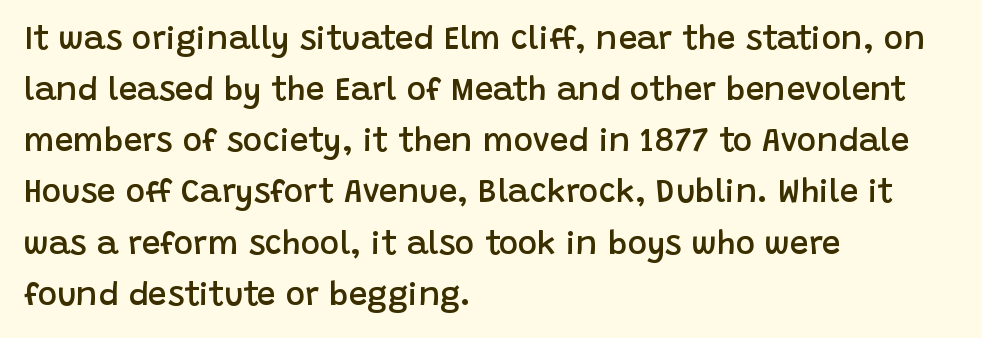
The image shows 33 px semibold sans-serif type, upright; set left-aligned, normal line spacing (1.55x), normal letter spacing, not underlined; low stroke contrast and a large x-height.
